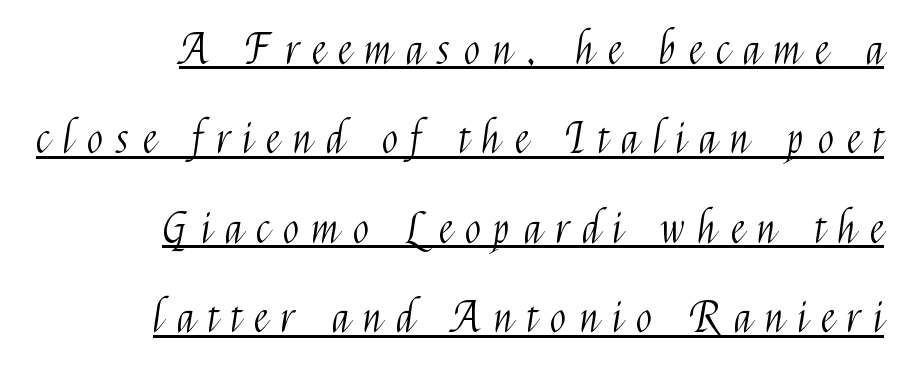
How would I describe the line gaps? Wide and relaxed. The lines are quadded right. This is not heavy type; no bold has been used. Letter spacing: wide.
